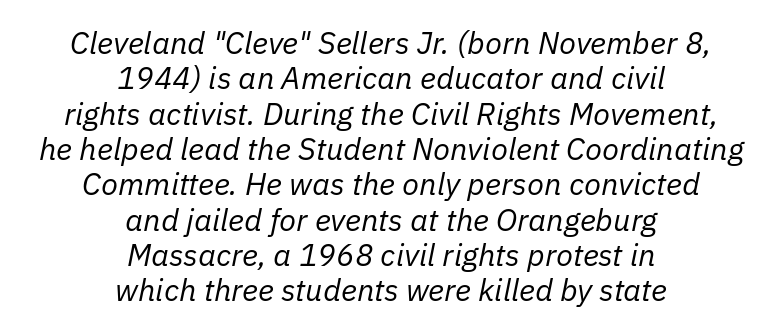
{"italic": "yes", "lean": "right", "slant_degrees": 11, "bold": "no", "weight": "regular", "width": "normal", "stroke_contrast": "low", "x_height": "medium", "monospaced": "no", "underline": "no", "align": "center", "line_spacing": "tight", "line_spacing_ratio": 1.14, "letter_spacing": "normal", "letter_spacing_em": 0.0, "glyph_px": 31}
